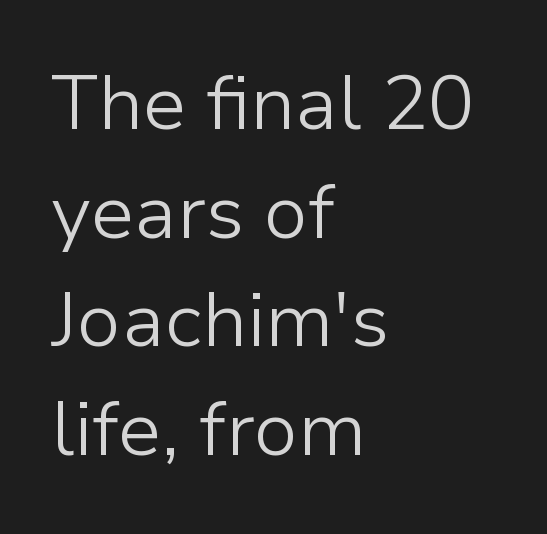
The image shows 77 px light sans-serif type, upright; set left-aligned, normal line spacing (1.41x), normal letter spacing, not underlined; low stroke contrast and a medium x-height.
